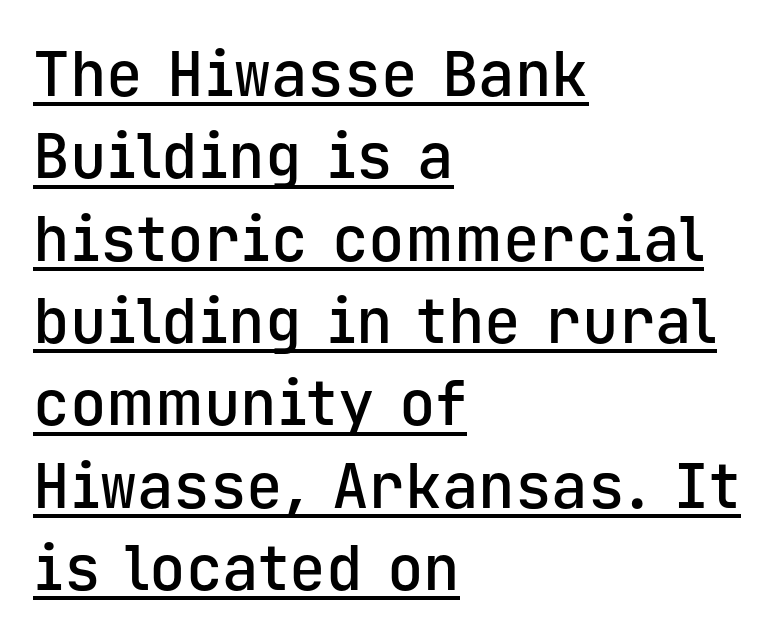
Each letter's strokes conclude bluntly, with no projecting serifs. Every stem runs plumb, perpendicular to the baseline. Regarding leading, the lines here are spaced in the standard way. The ragged edge is on the right, which tells us the setting is flush left.
